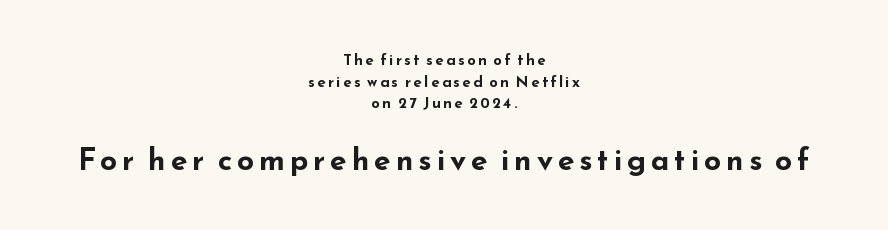
The designer gave the closing block more size than the opening block. Quick note: not italic, upright. What's the leading like? Ordinary, nothing unusual. In terms of weight, the rendering is a true, heavy bold.
